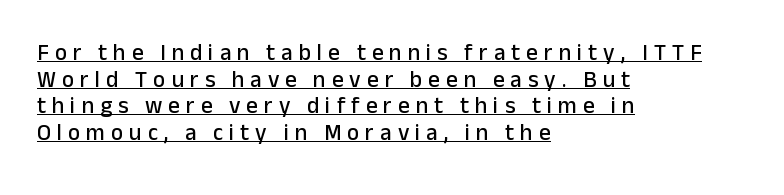
Q: Is the text italic (slanted)? A: No, it is upright.
Q: Is the text underlined? A: Yes.
Q: How is the paragraph aligned? A: Left-aligned.
Q: Is the spacing between letters normal or unusually wide? A: Unusually wide.
